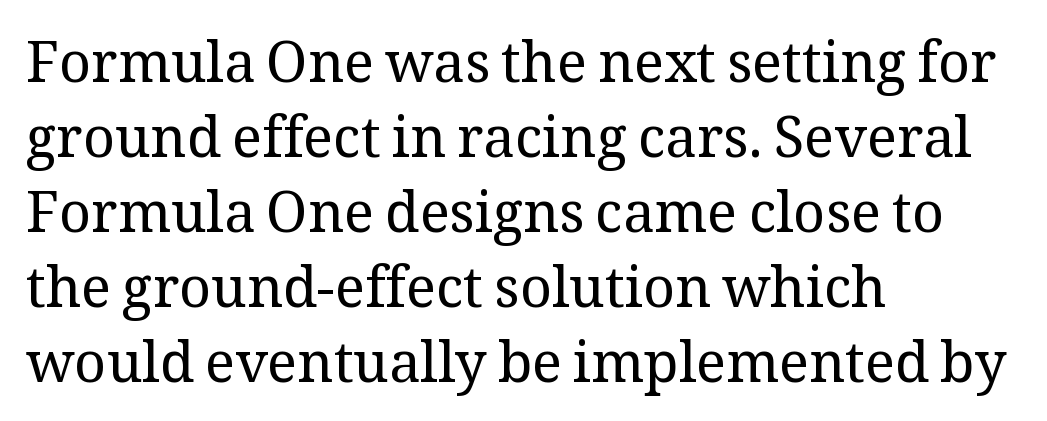
The image shows 56 px regular-weight serif type, upright; set left-aligned, normal line spacing (1.34x), normal letter spacing, not underlined; medium stroke contrast and a medium x-height.
